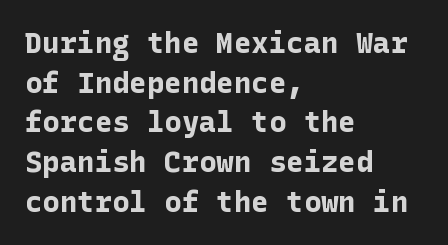
The image shows 29 px bold sans-serif type, upright; set left-aligned, normal line spacing (1.37x), normal letter spacing, not underlined; low stroke contrast and a medium x-height.
